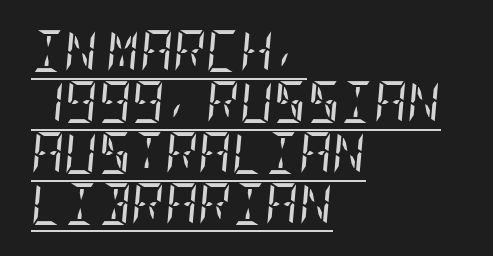
The image shows 41 px regular-weight, condensed serif type, italic (leaning right); set left-aligned, line spacing 1.24x, normal letter spacing, underlined; low stroke contrast and a large x-height.
